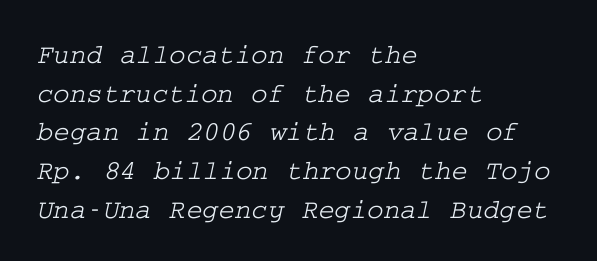
The image shows 28 px wide serif type; set left-aligned, normal line spacing (1.38x), normal letter spacing, not underlined; low stroke contrast and a medium x-height.
